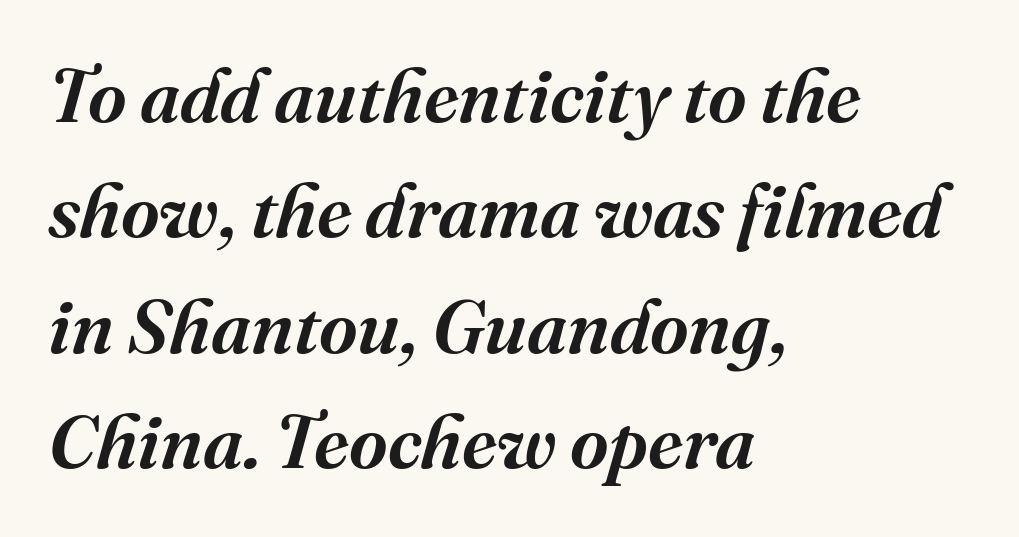
Q: Is the text italic (slanted)? A: Yes, it leans right by about 16 degrees.
Q: Is the typeface a serif or a sans-serif typeface? A: Serif.
Q: Is the text underlined? A: No.
Q: How is the paragraph aligned? A: Left-aligned.
Q: Is the spacing between letters normal or unusually wide? A: Normal.
Q: Is the spacing between lines tight, normal or loose? A: Normal.
Q: Width (condensed, normal, or wide)? A: Normal.
Q: Stroke contrast? A: Medium.
Q: x-height? A: Medium.
Q: Monospaced? A: No.
